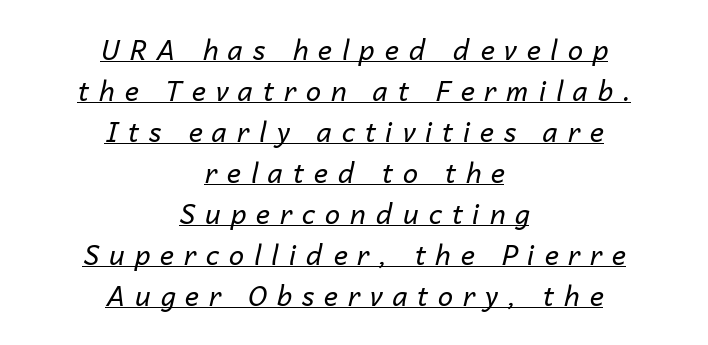
{"italic": "yes", "lean": "right", "slant_degrees": 14, "bold": "no", "underline": "yes", "align": "center", "line_spacing": "normal", "line_spacing_ratio": 1.52, "letter_spacing": "wide", "letter_spacing_em": 0.37, "glyph_px": 27}
